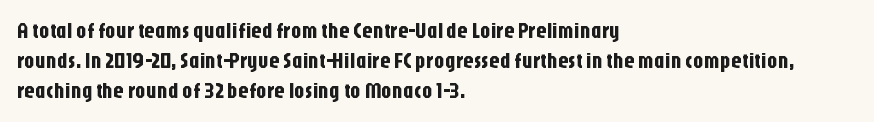
Q: Is the text italic (slanted)? A: No, it is upright.
Q: Is the text underlined? A: No.
Q: How is the paragraph aligned? A: Left-aligned.
Q: Is the spacing between letters normal or unusually wide? A: Normal.
Q: Is the spacing between lines tight, normal or loose? A: Normal.
